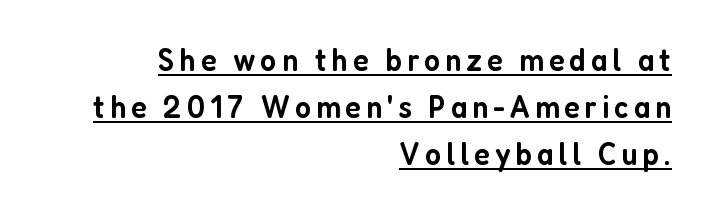
Q: Is the text bold? A: Semi-bold.
Q: Is the text italic (slanted)? A: No, it is upright.
Q: Is the typeface a serif or a sans-serif typeface? A: Sans-serif.
Q: Is the text underlined? A: Yes.
Q: How is the paragraph aligned? A: Right-aligned.
Q: Is the spacing between lines tight, normal or loose? A: Normal.
Q: Width (condensed, normal, or wide)? A: Condensed.
Q: Stroke contrast? A: Low.
Q: x-height? A: Medium.
Q: Monospaced? A: No.
